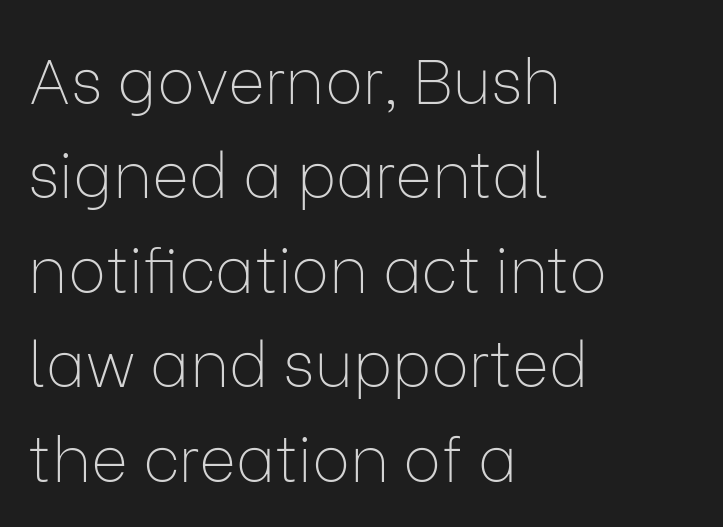
The image shows 63 px thin sans-serif type, upright; set left-aligned, normal line spacing (1.5x), normal letter spacing, not underlined; low stroke contrast and a medium x-height.
